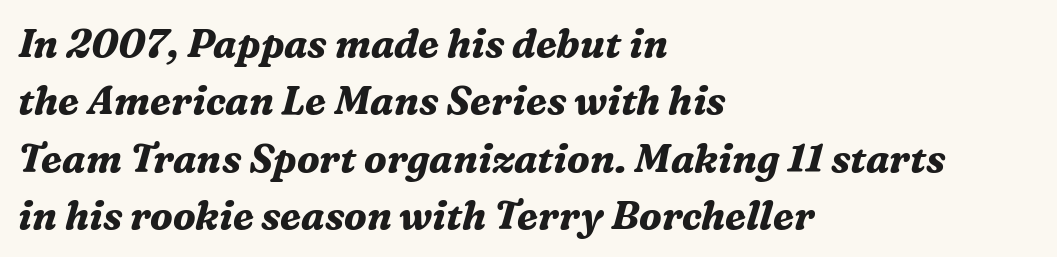
Each new line begins a customary step beneath the previous one. Rule under the text: the space is simply empty. Serifs: yes, visible at the terminals of the letterforms. A typesetter would call this proportional, since set widths differ per character. The compositor pushed each line to the left boundary.
